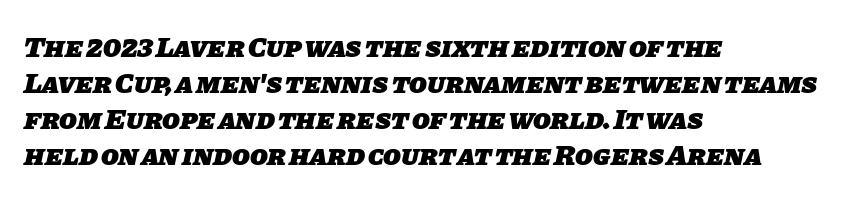
Q: Is the text bold? A: Yes.
Q: Is the typeface a serif or a sans-serif typeface? A: Serif.
Q: Is the text underlined? A: No.
Q: How is the paragraph aligned? A: Left-aligned.
Q: Is the spacing between letters normal or unusually wide? A: Normal.
Q: Width (condensed, normal, or wide)? A: Normal.
Q: Stroke contrast? A: Low.
Q: x-height? A: Large.
Q: Monospaced? A: No.
